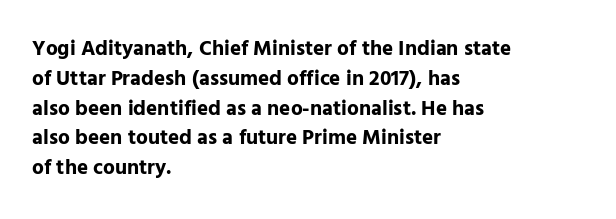
The image shows 21 px bold type, upright; set left-aligned, normal line spacing (1.42x), normal letter spacing, not underlined.
